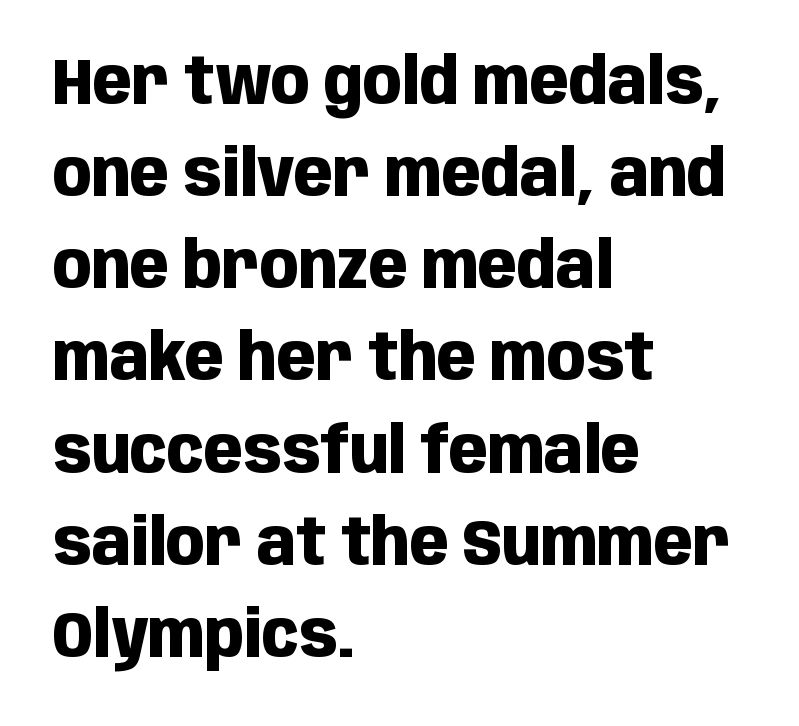
The image shows 64 px heavy, condensed sans-serif type, upright; set left-aligned, normal line spacing (1.44x), normal letter spacing, not underlined; low stroke contrast and a large x-height.
